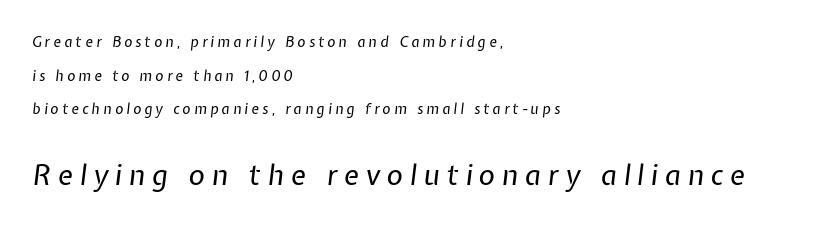
Q: Is the text bold? A: No.
Q: Is the text italic (slanted)? A: Yes, it leans right by about 7 degrees.
Q: Is the text underlined? A: No.
Q: How is the paragraph aligned? A: Left-aligned.
Q: Is the spacing between letters normal or unusually wide? A: Unusually wide.
Q: Is the spacing between lines tight, normal or loose? A: Loose.
Q: Which block of text is set in a larger size, the first (top) or the second (bottom)? A: The second (bottom) one.
Q: Width (condensed, normal, or wide)? A: Normal.
Q: Stroke contrast? A: Low.
Q: x-height? A: Medium.
Q: Monospaced? A: No.
